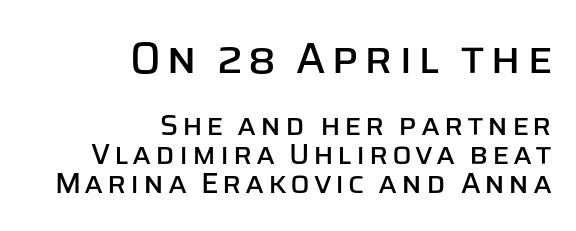
Q: Is the text italic (slanted)? A: No, it is upright.
Q: Is the typeface a serif or a sans-serif typeface? A: Sans-serif.
Q: Is the text underlined? A: No.
Q: How is the paragraph aligned? A: Right-aligned.
Q: Is the spacing between lines tight, normal or loose? A: Tight.
Q: Which block of text is set in a larger size, the first (top) or the second (bottom)? A: The first (top) one.
Q: Width (condensed, normal, or wide)? A: Normal.
Q: Stroke contrast? A: Low.
Q: x-height? A: Large.
Q: Monospaced? A: No.
